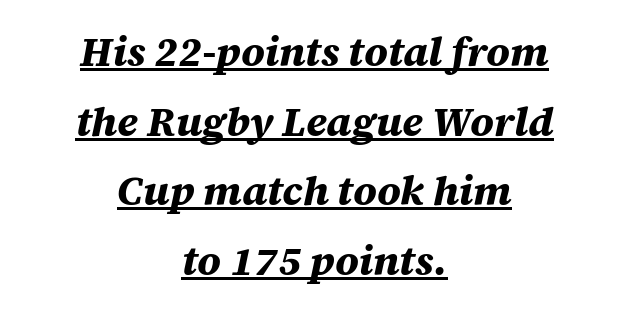
Q: Is the text bold? A: Yes.
Q: Is the text italic (slanted)? A: Yes, it leans right by about 12 degrees.
Q: Is the text underlined? A: Yes.
Q: How is the paragraph aligned? A: Centered.
Q: Is the spacing between letters normal or unusually wide? A: Normal.
Q: Is the spacing between lines tight, normal or loose? A: Normal.
Q: Width (condensed, normal, or wide)? A: Normal.
Q: Stroke contrast? A: Medium.
Q: x-height? A: Large.
Q: Monospaced? A: No.
